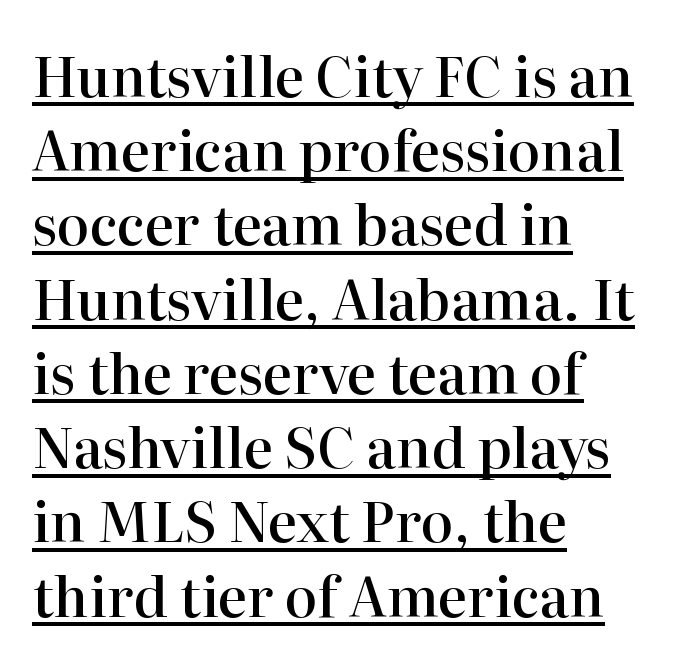
The image shows 55 px semibold serif type, upright; set left-aligned, normal line spacing (1.35x), normal letter spacing, underlined; high stroke contrast and a medium x-height.
